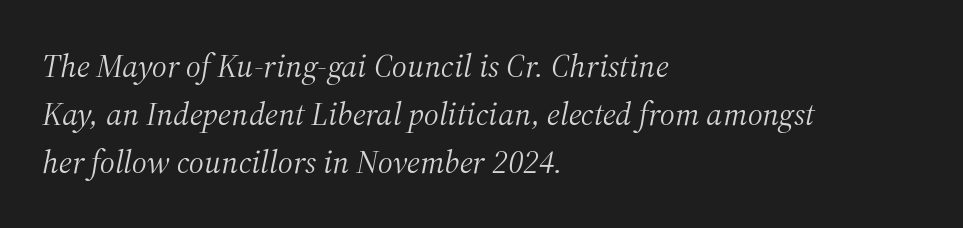
Quick note: italic. Weight: regular or lighter. Think of a printed novel: that variable character pitch is what you see here. Serif or sans? Serif — the stroke terminals have little feet. The leading is moderate, giving the passage an even texture. The compositor pushed each line to the left boundary.
